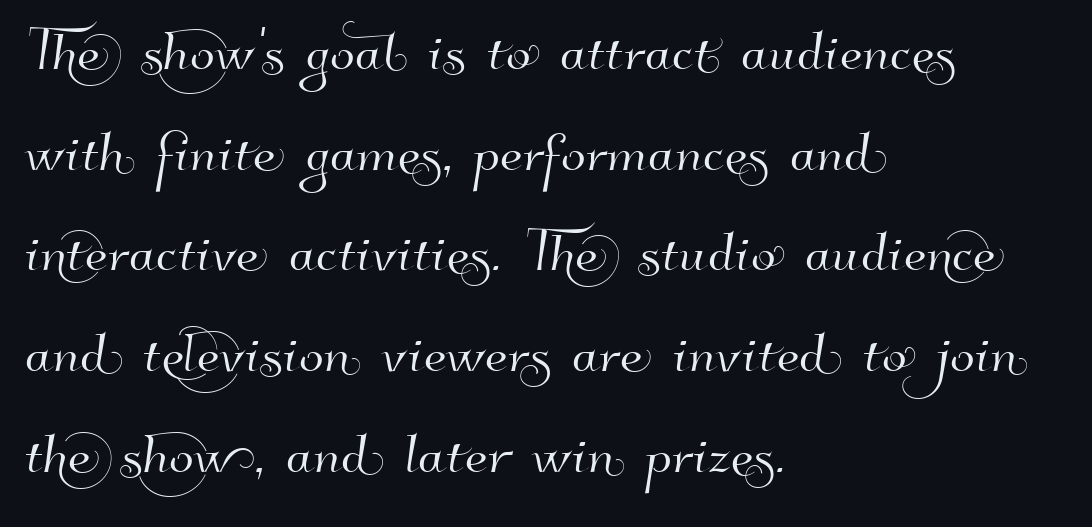
{"serif": "no", "width": "normal", "stroke_contrast": "high", "x_height": "small", "monospaced": "no", "underline": "no", "align": "left", "line_spacing": "normal", "line_spacing_ratio": 1.38, "letter_spacing": "normal", "letter_spacing_em": 0.0, "glyph_px": 73}
